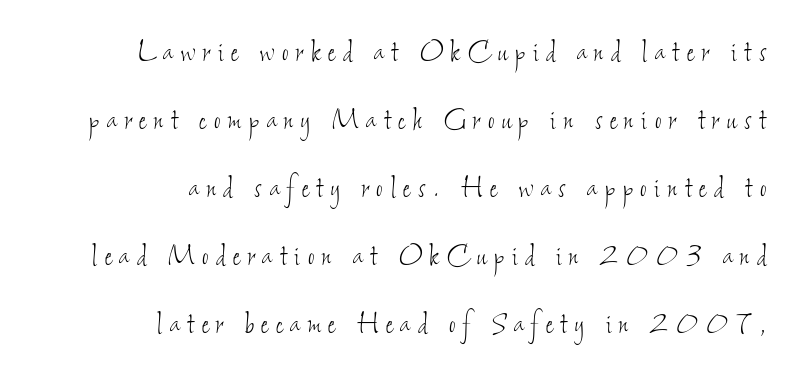
Substantial extra tracking has been applied to these lines. The foot of each line stays bare and open. The font is comparable to plain body text, perhaps lighter. Successive baselines arrive slowly, with a big drop between each. Each letter keeps its own natural width here, so spacing adapts to shape.
